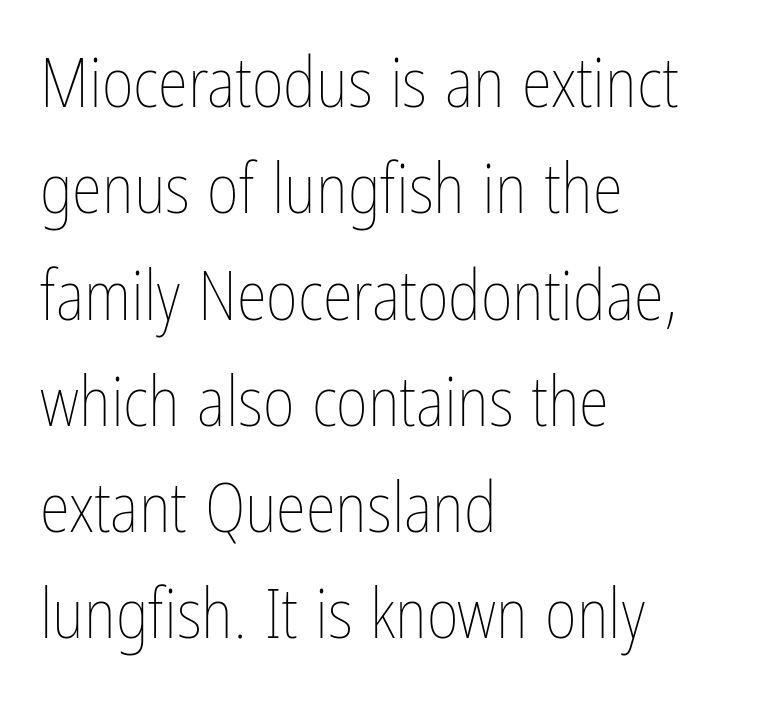
The image shows 69 px thin, condensed type, upright; set left-aligned, normal line spacing (1.54x), normal letter spacing, not underlined; low stroke contrast and a medium x-height.
